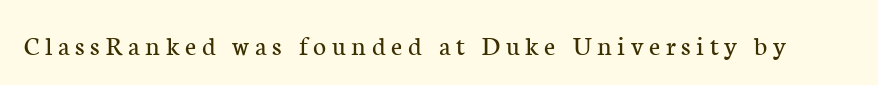
Q: Is the text bold? A: No.
Q: Is the text italic (slanted)? A: No, it is upright.
Q: Is the typeface a serif or a sans-serif typeface? A: Serif.
Q: Is the text underlined? A: No.
Q: Is the spacing between letters normal or unusually wide? A: Unusually wide.
Q: Width (condensed, normal, or wide)? A: Normal.
Q: Stroke contrast? A: Low.
Q: x-height? A: Medium.
Q: Monospaced? A: No.
